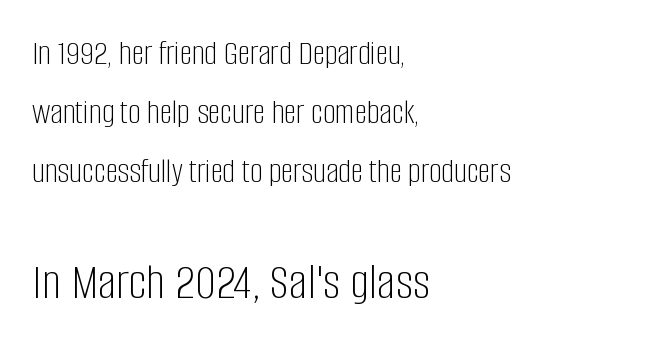
Q: Is the text bold? A: No.
Q: Is the text italic (slanted)? A: No, it is upright.
Q: Is the typeface a serif or a sans-serif typeface? A: Sans-serif.
Q: Is the text underlined? A: No.
Q: How is the paragraph aligned? A: Left-aligned.
Q: Is the spacing between letters normal or unusually wide? A: Normal.
Q: Is the spacing between lines tight, normal or loose? A: Normal.
Q: Which block of text is set in a larger size, the first (top) or the second (bottom)? A: The second (bottom) one.
Q: Width (condensed, normal, or wide)? A: Condensed.
Q: Stroke contrast? A: Low.
Q: x-height? A: Large.
Q: Monospaced? A: No.
